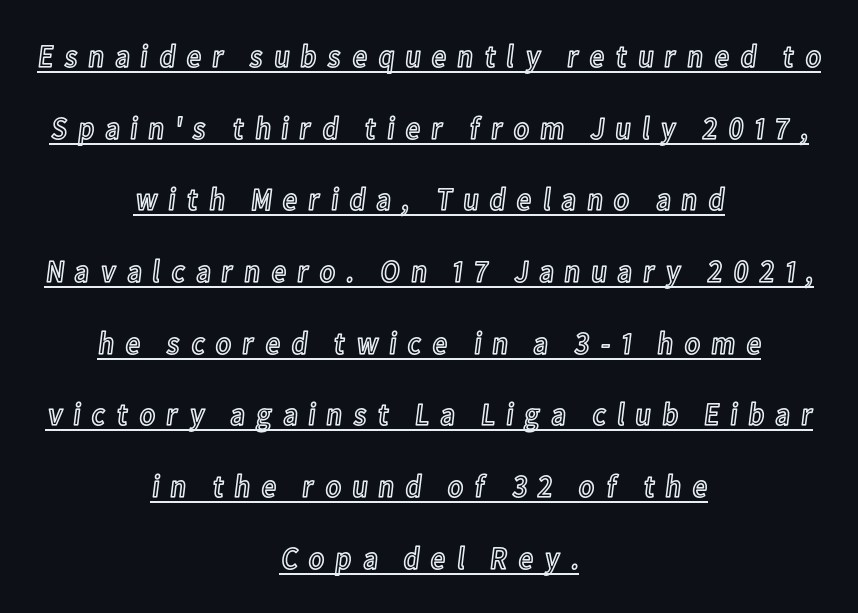
The image shows 32 px condensed type; set centered, loose line spacing (2.24x), unusually wide letter spacing (+0.31 em), underlined; a medium x-height.
